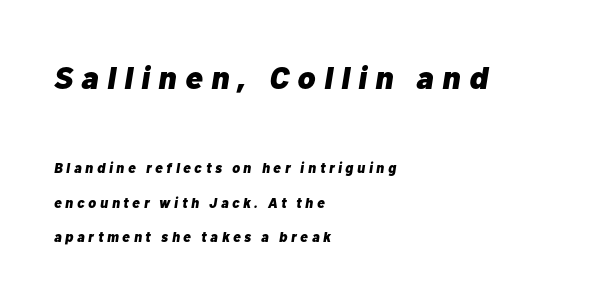
The image shows 32 px heavy type, italic (leaning right); set left-aligned, loose line spacing (2.46x), unusually wide letter spacing (+0.27 em), not underlined; the first (top) block is 2.29x larger; low stroke contrast and a medium x-height.
